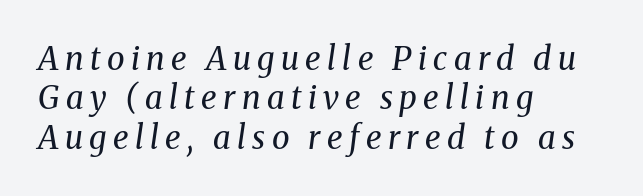
{"serif": "yes", "italic": "yes", "lean": "right", "slant_degrees": 8, "bold": "no", "weight": "regular", "width": "normal", "stroke_contrast": "medium", "x_height": "medium", "monospaced": "no", "underline": "no", "align": "left", "line_spacing_ratio": 1.23, "letter_spacing": "wide", "letter_spacing_em": 0.2, "glyph_px": 32}
